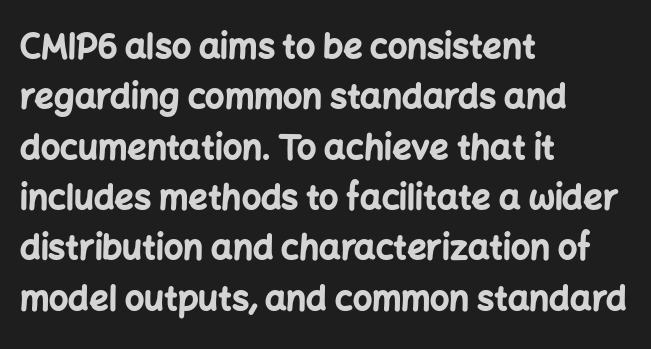
{"serif": "no", "italic": "no", "bold": "yes", "weight": "bold", "width": "normal", "stroke_contrast": "low", "x_height": "medium", "monospaced": "no", "underline": "no", "align": "left", "line_spacing": "normal", "line_spacing_ratio": 1.48, "letter_spacing": "normal", "letter_spacing_em": 0.0, "glyph_px": 34}
